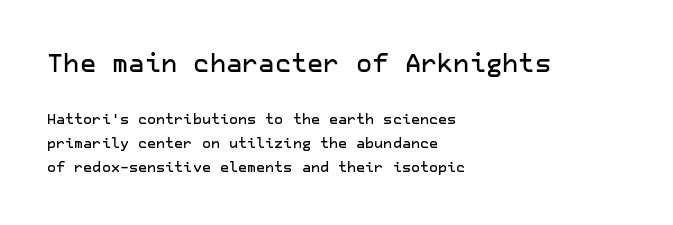
Q: Is the text italic (slanted)? A: No, it is upright.
Q: Is the text underlined? A: No.
Q: How is the paragraph aligned? A: Left-aligned.
Q: Is the spacing between letters normal or unusually wide? A: Normal.
Q: Which block of text is set in a larger size, the first (top) or the second (bottom)? A: The first (top) one.
